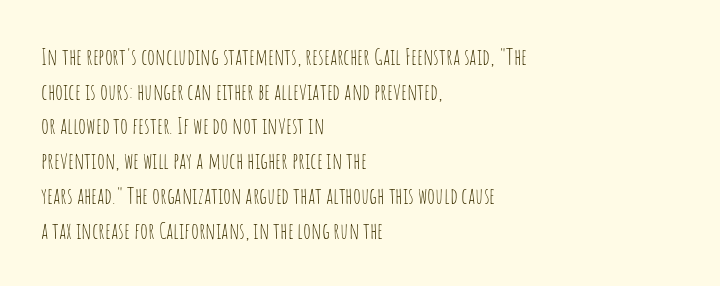
{"italic": "no", "bold": "no", "underline": "no", "align": "left", "line_spacing": "normal", "line_spacing_ratio": 1.51, "letter_spacing": "normal", "letter_spacing_em": 0.0, "glyph_px": 23}
